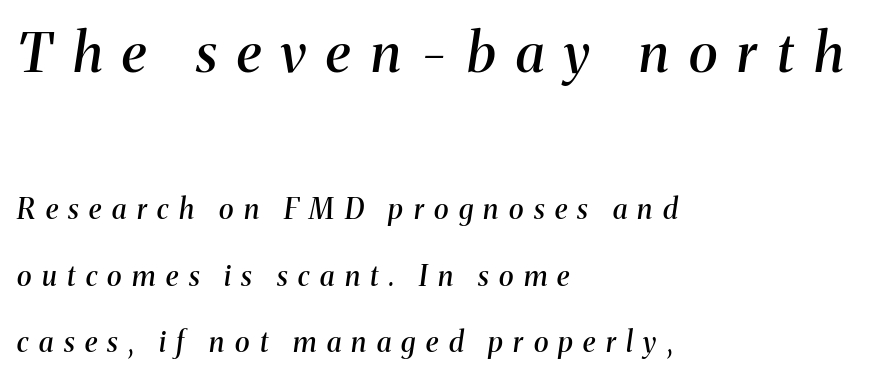
Q: Is the text bold? A: Semi-bold.
Q: Is the text italic (slanted)? A: Yes, it leans right by about 8 degrees.
Q: Is the typeface a serif or a sans-serif typeface? A: Serif.
Q: Is the text underlined? A: No.
Q: How is the paragraph aligned? A: Left-aligned.
Q: Is the spacing between letters normal or unusually wide? A: Unusually wide.
Q: Is the spacing between lines tight, normal or loose? A: Loose.
Q: Which block of text is set in a larger size, the first (top) or the second (bottom)? A: The first (top) one.
Q: Width (condensed, normal, or wide)? A: Normal.
Q: Stroke contrast? A: Medium.
Q: x-height? A: Medium.
Q: Monospaced? A: No.
